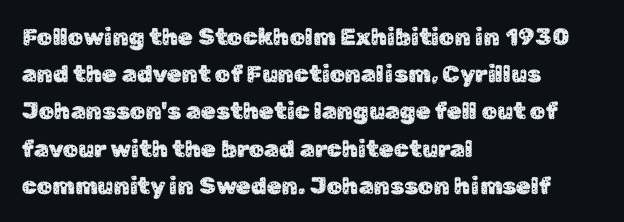
Q: Is the text italic (slanted)? A: No, it is upright.
Q: Is the text underlined? A: No.
Q: How is the paragraph aligned? A: Left-aligned.
Q: Is the spacing between letters normal or unusually wide? A: Normal.
Q: Is the spacing between lines tight, normal or loose? A: Normal.
